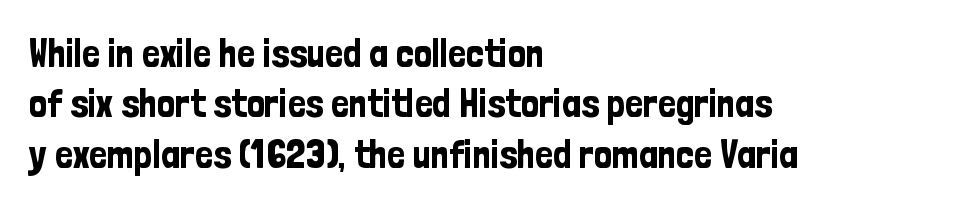
Q: Is the text italic (slanted)? A: No, it is upright.
Q: Is the typeface a serif or a sans-serif typeface? A: Sans-serif.
Q: Is the text underlined? A: No.
Q: How is the paragraph aligned? A: Left-aligned.
Q: Is the spacing between letters normal or unusually wide? A: Normal.
Q: Is the spacing between lines tight, normal or loose? A: Normal.
Q: Width (condensed, normal, or wide)? A: Condensed.
Q: Stroke contrast? A: Low.
Q: x-height? A: Medium.
Q: Monospaced? A: No.
